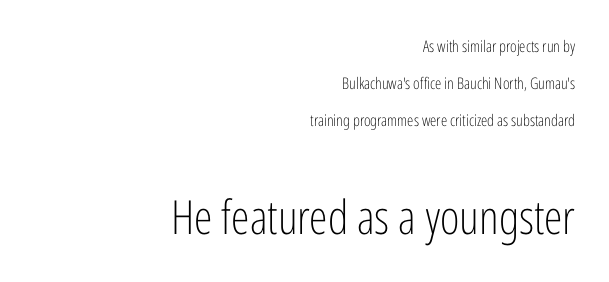
Q: Is the text bold? A: No.
Q: Is the text italic (slanted)? A: No, it is upright.
Q: Is the typeface a serif or a sans-serif typeface? A: Sans-serif.
Q: Is the text underlined? A: No.
Q: How is the paragraph aligned? A: Right-aligned.
Q: Is the spacing between letters normal or unusually wide? A: Normal.
Q: Is the spacing between lines tight, normal or loose? A: Loose.
Q: Which block of text is set in a larger size, the first (top) or the second (bottom)? A: The second (bottom) one.
Q: Width (condensed, normal, or wide)? A: Condensed.
Q: Stroke contrast? A: Low.
Q: x-height? A: Medium.
Q: Monospaced? A: No.
